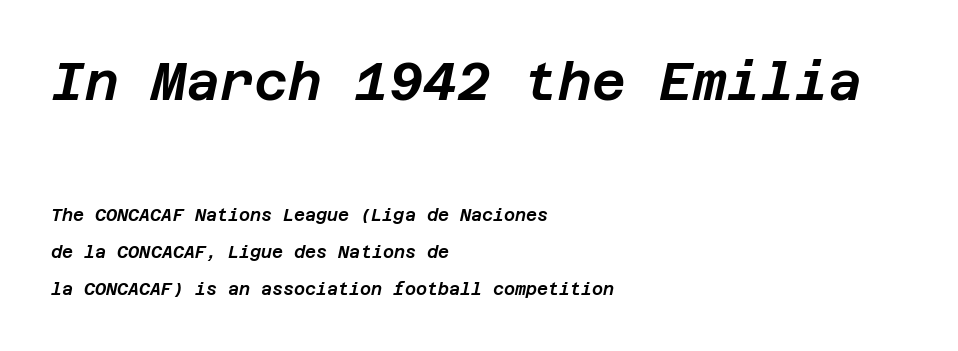
The image shows 52 px text type, italic (leaning right); set left-aligned, loose line spacing (2.17x), normal letter spacing, not underlined; the first (top) block is 3.06x larger; low stroke contrast and a large x-height.
